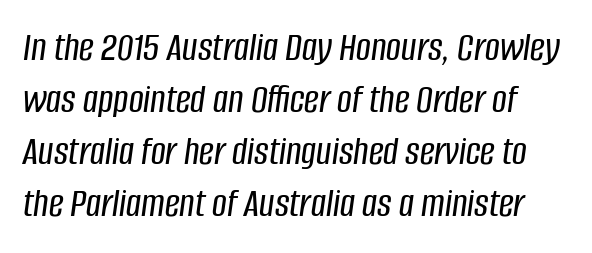
{"italic": "yes", "lean": "right", "slant_degrees": 8, "width": "condensed", "stroke_contrast": "low", "x_height": "large", "monospaced": "no", "underline": "no", "line_spacing": "normal", "line_spacing_ratio": 1.27, "letter_spacing": "normal", "letter_spacing_em": 0.0, "glyph_px": 41}
